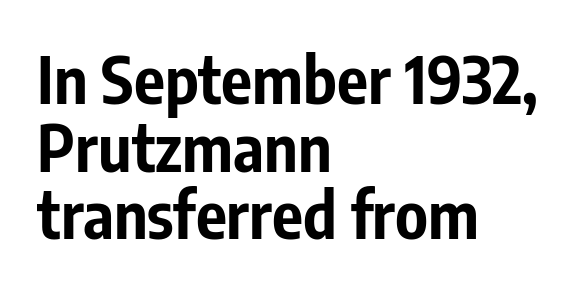
The image shows 65 px bold, condensed sans-serif type, upright; set left-aligned, tight line spacing (1.04x), normal letter spacing, not underlined; low stroke contrast and a medium x-height.
